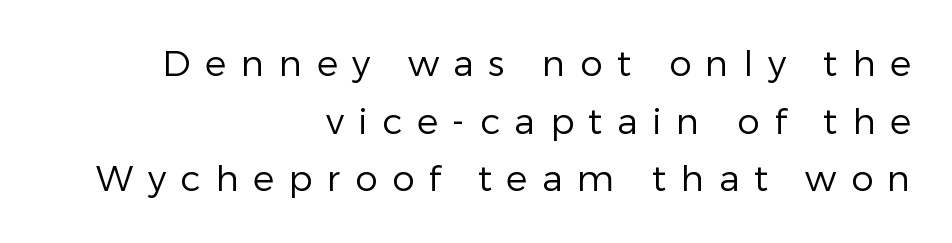
Q: Is the text bold? A: No.
Q: Is the text italic (slanted)? A: No, it is upright.
Q: Is the typeface a serif or a sans-serif typeface? A: Sans-serif.
Q: Is the text underlined? A: No.
Q: How is the paragraph aligned? A: Right-aligned.
Q: Is the spacing between letters normal or unusually wide? A: Unusually wide.
Q: Is the spacing between lines tight, normal or loose? A: Normal.
Q: Width (condensed, normal, or wide)? A: Normal.
Q: Stroke contrast? A: Low.
Q: x-height? A: Medium.
Q: Monospaced? A: No.
